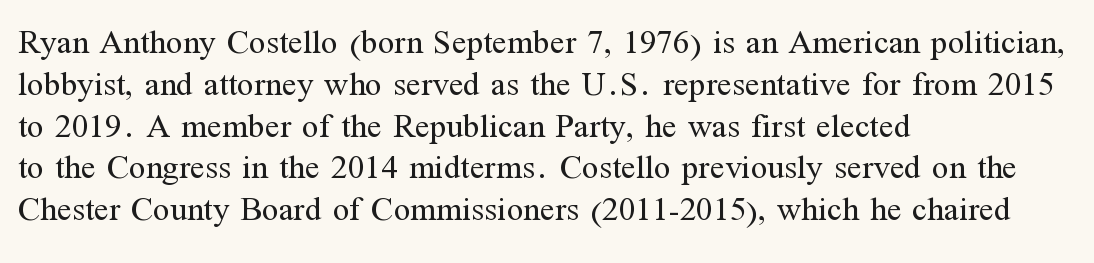
The image shows 34 px regular-weight serif type, upright; set left-aligned, line spacing 1.23x, normal letter spacing, not underlined; medium stroke contrast and a medium x-height.
